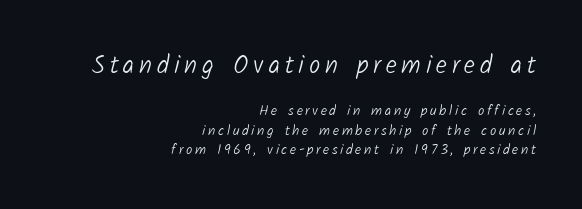
The image shows 25 px text type; set right-aligned, normal line spacing (1.38x), not underlined; the first (top) block is 1.79x larger.
